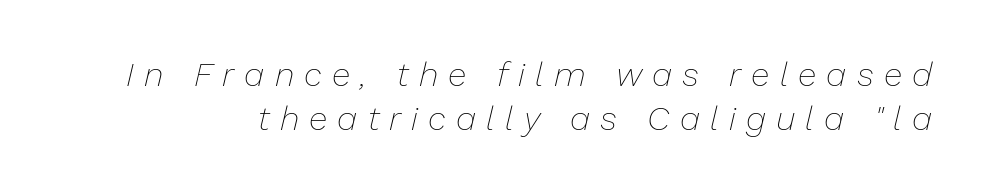
The image shows 34 px thin type, italic (leaning right); set normal line spacing (1.3x), unusually wide letter spacing (+0.3 em), not underlined; low stroke contrast and a medium x-height.
